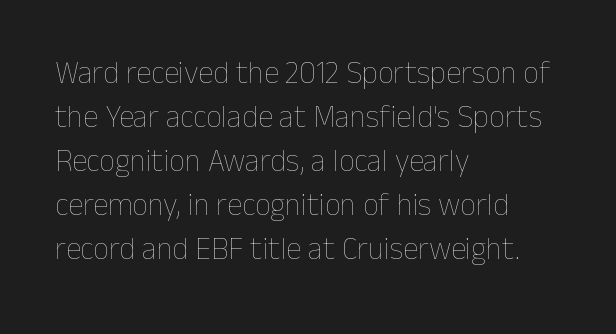
Anything drawn beneath the words? Only blank space. These lines stack with their left ends in a neat column. Character widths vary here, with narrow letters taking less room than wide ones. Weight: in the light-to-regular range. Nope, not italic — everything's standing straight.
